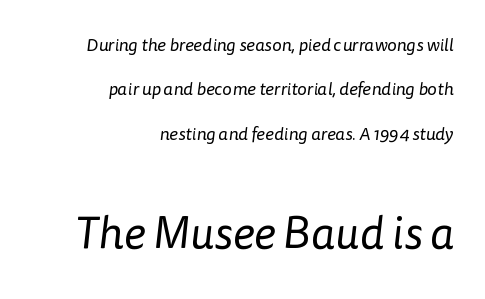
The image shows 45 px regular-weight sans-serif type; set right-aligned, loose line spacing (2.46x), normal letter spacing, not underlined; the second (bottom) block is 2.5x larger; low stroke contrast and a medium x-height.
